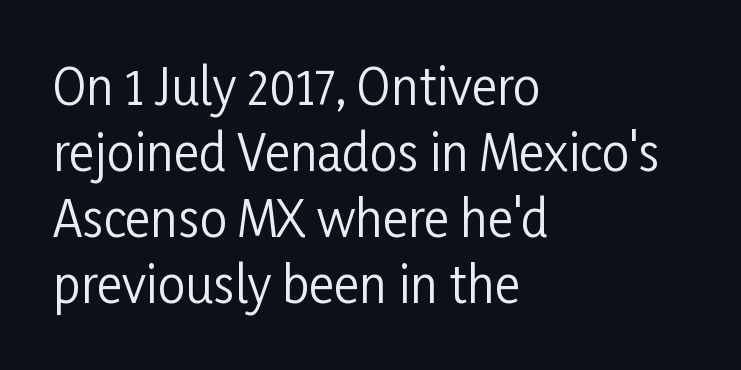
Proportional: the letters do not fall into vertical columns. The setting favours the left margin, as ordinary paragraphs usually do. These lines are composed in type without serifs. Is the stroke heavy? The answer is a plain regular-or-lighter. Type without underlining.
